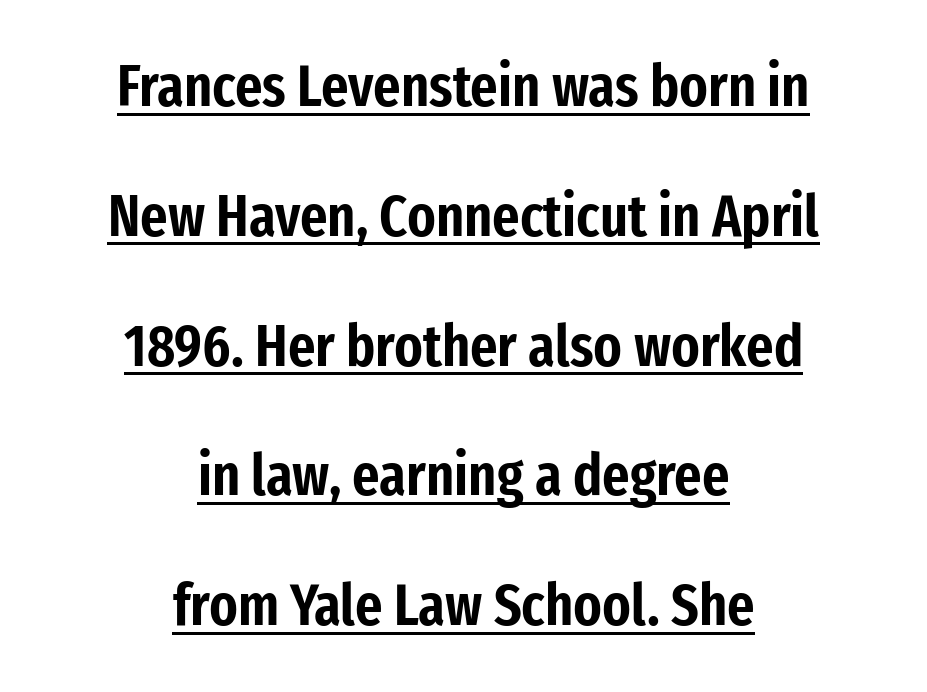
{"serif": "no", "italic": "no", "width": "condensed", "stroke_contrast": "low", "x_height": "medium", "monospaced": "no", "underline": "yes", "align": "center", "line_spacing": "loose", "line_spacing_ratio": 2.2, "letter_spacing": "normal", "letter_spacing_em": 0.0, "glyph_px": 59}
